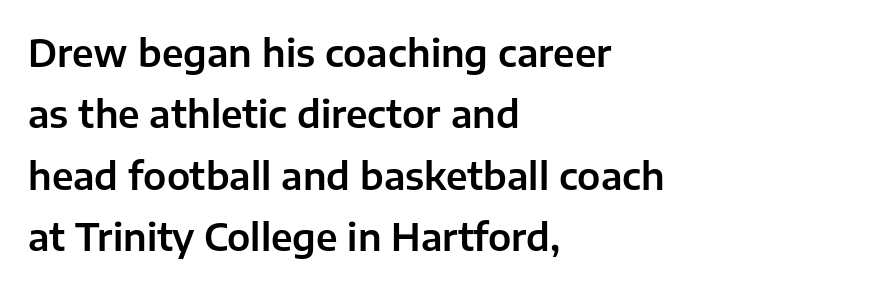
Q: Is the text italic (slanted)? A: No, it is upright.
Q: Is the typeface a serif or a sans-serif typeface? A: Sans-serif.
Q: Is the text underlined? A: No.
Q: How is the paragraph aligned? A: Left-aligned.
Q: Is the spacing between letters normal or unusually wide? A: Normal.
Q: Is the spacing between lines tight, normal or loose? A: Normal.
Q: Width (condensed, normal, or wide)? A: Normal.
Q: Stroke contrast? A: Low.
Q: x-height? A: Medium.
Q: Monospaced? A: No.
